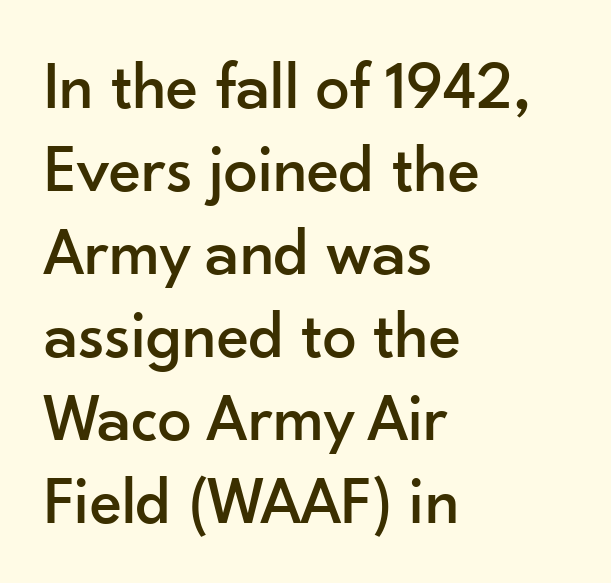
{"serif": "no", "italic": "no", "width": "normal", "stroke_contrast": "low", "x_height": "small", "monospaced": "no", "underline": "no", "align": "left", "line_spacing_ratio": 1.22, "letter_spacing": "normal", "letter_spacing_em": 0.0, "glyph_px": 68}
